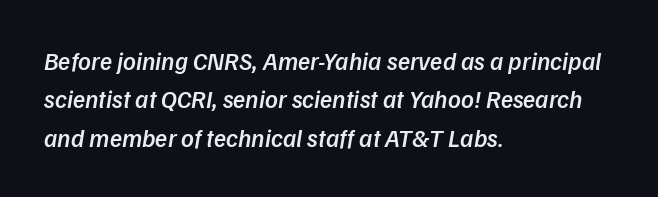
Typographic density is moderately raised because the face is semibold. This sample uses plain, unmodified letter spacing. Leading matches the norm, producing a regular column. Compared with a centered layout, this one pins lines to the left instead.
